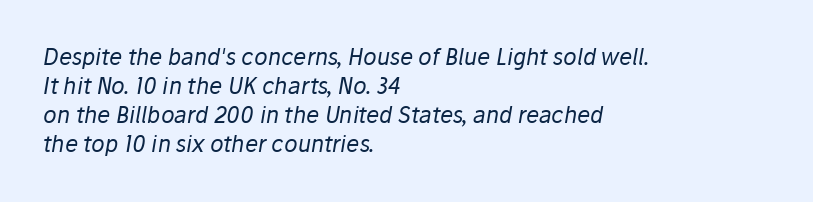
{"italic": "yes", "lean": "right", "slant_degrees": 10, "bold": "no", "underline": "no", "align": "left", "line_spacing": "normal", "line_spacing_ratio": 1.32, "letter_spacing": "normal", "letter_spacing_em": 0.0, "glyph_px": 22}
